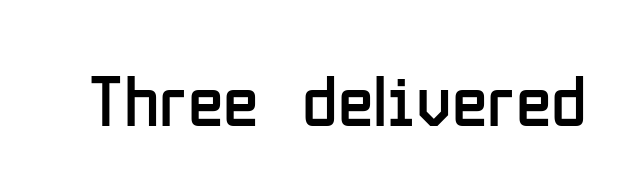
Q: Is the text bold? A: No.
Q: Is the text italic (slanted)? A: No, it is upright.
Q: Is the typeface a serif or a sans-serif typeface? A: Sans-serif.
Q: Is the text underlined? A: No.
Q: Is the spacing between letters normal or unusually wide? A: Normal.
Q: Width (condensed, normal, or wide)? A: Condensed.
Q: Stroke contrast? A: Low.
Q: x-height? A: Medium.
Q: Monospaced? A: No.
